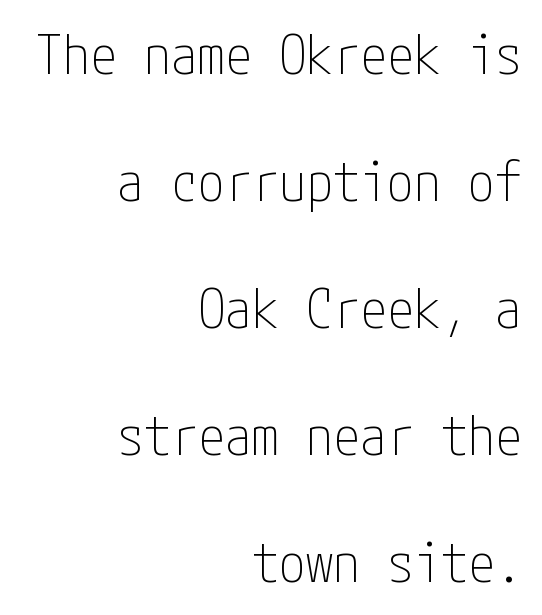
Q: Is the text bold? A: No.
Q: Is the text italic (slanted)? A: No, it is upright.
Q: Is the typeface a serif or a sans-serif typeface? A: Sans-serif.
Q: Is the text underlined? A: No.
Q: How is the paragraph aligned? A: Right-aligned.
Q: Is the spacing between letters normal or unusually wide? A: Normal.
Q: Is the spacing between lines tight, normal or loose? A: Loose.
Q: Width (condensed, normal, or wide)? A: Condensed.
Q: Stroke contrast? A: Low.
Q: x-height? A: Medium.
